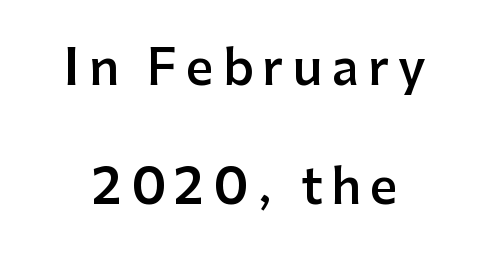
The image shows 48 px semibold sans-serif type, upright; set loose line spacing (2.48x), not underlined; low stroke contrast and a medium x-height.
